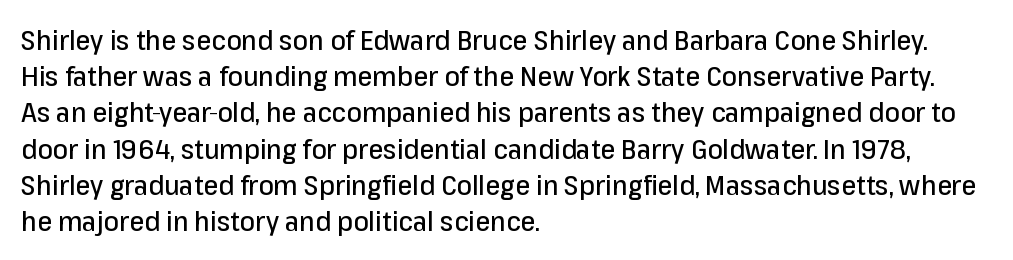
A normal amount of white space separates one row of letters from the next. Rendered with straight, roman letterforms. Rule under the text: the space is simply empty. Glyph-to-glyph distance matches everyday printed text. Horizontal alignment here is leftward, the default for most running prose.
